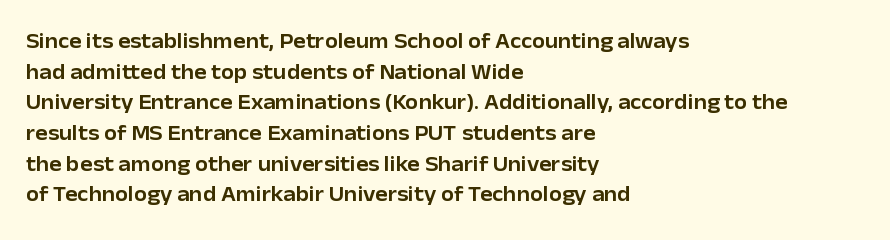
Style check: upright. Quick note: interline space is typical. This sample uses plain, unmodified letter spacing. In CSS terms this would be text-align: left.
